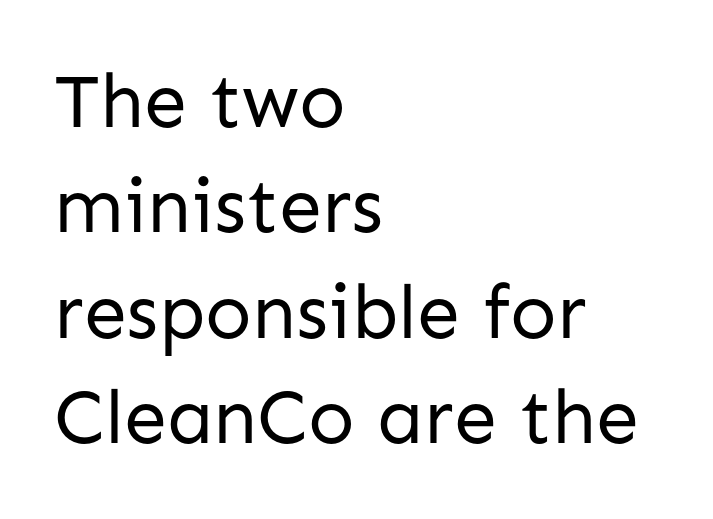
Which margin do the lines hug? The left one — the right edge is uneven. The face used here is proportionally spaced, like ordinary book or web type. Stems and bowls with no extra thickness — not bold. The zone under the glyphs is completely vacant. Short note: letters normally spaced. To sum up the face: it is a sans, with no serifs.
